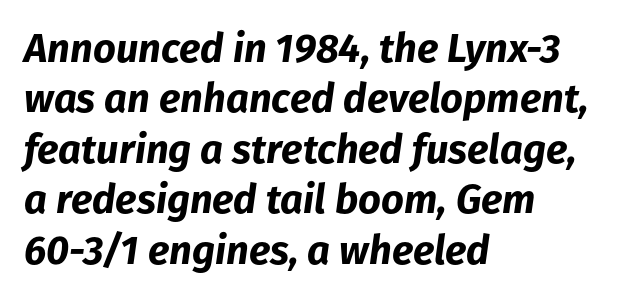
{"italic": "yes", "lean": "right", "slant_degrees": 8, "bold": "yes", "weight": "bold", "width": "normal", "stroke_contrast": "low", "x_height": "medium", "monospaced": "no", "underline": "no", "align": "left", "line_spacing": "normal", "line_spacing_ratio": 1.26, "letter_spacing": "normal", "letter_spacing_em": 0.0, "glyph_px": 40}
